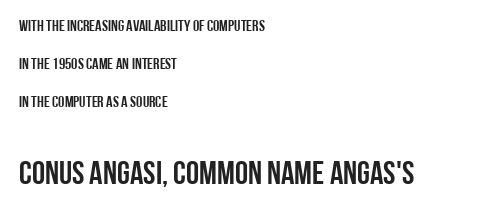
The image shows 33 px condensed sans-serif type, upright; set left-aligned, loose line spacing (2.37x), normal letter spacing, not underlined; the second (bottom) block is 2.06x larger; low stroke contrast and a large x-height.
